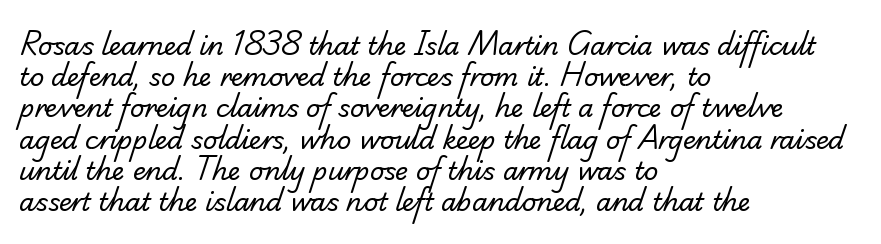
The passage shown is not bold in any degree. Rule under the text: the space is simply empty. Rows of type keep a routine distance in the vertical direction. Short note: letters normally spaced. The lines are quadded left.
